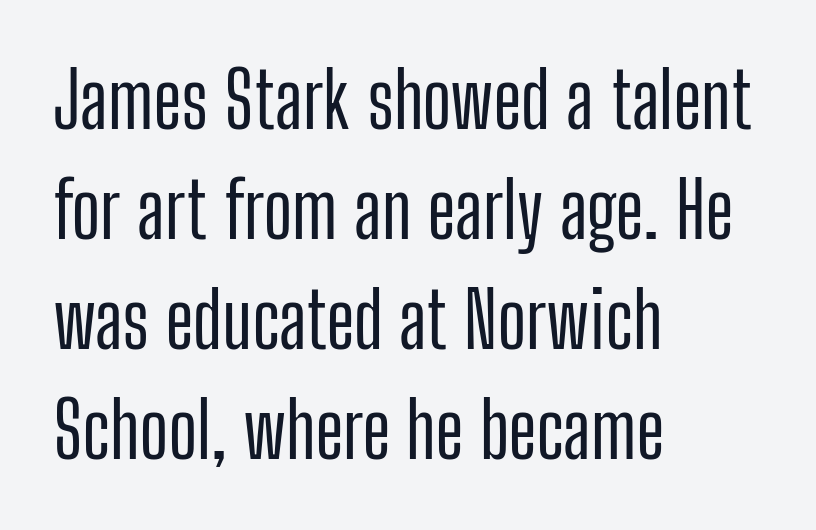
Q: Is the text italic (slanted)? A: No, it is upright.
Q: Is the typeface a serif or a sans-serif typeface? A: Sans-serif.
Q: Is the text underlined? A: No.
Q: How is the paragraph aligned? A: Left-aligned.
Q: Is the spacing between letters normal or unusually wide? A: Normal.
Q: Is the spacing between lines tight, normal or loose? A: Normal.
Q: Width (condensed, normal, or wide)? A: Condensed.
Q: Stroke contrast? A: Low.
Q: x-height? A: Medium.
Q: Monospaced? A: No.
